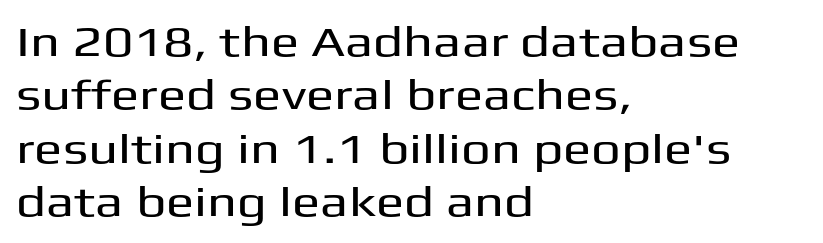
Note the varied advance widths — an 'i' is clearly narrower than an 'm'. If you drew a line through each stem, it would be perfectly vertical. Descenders hang freely into open space. Letter spacing: default. In terms of leading, this rendering sits right in the middle. No feet cap the strokes, marking this as sans-serif type.
